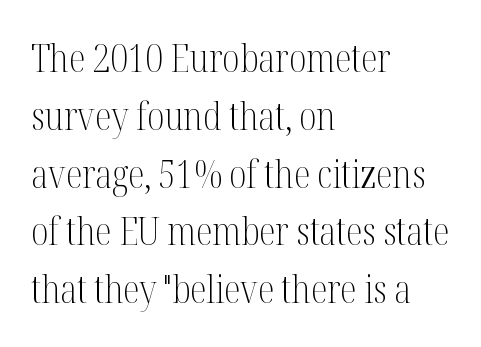
Q: Is the text bold? A: No.
Q: Is the text italic (slanted)? A: No, it is upright.
Q: Is the typeface a serif or a sans-serif typeface? A: Serif.
Q: Is the text underlined? A: No.
Q: How is the paragraph aligned? A: Left-aligned.
Q: Is the spacing between letters normal or unusually wide? A: Normal.
Q: Is the spacing between lines tight, normal or loose? A: Normal.
Q: Width (condensed, normal, or wide)? A: Condensed.
Q: Stroke contrast? A: Medium.
Q: x-height? A: Medium.
Q: Monospaced? A: No.
